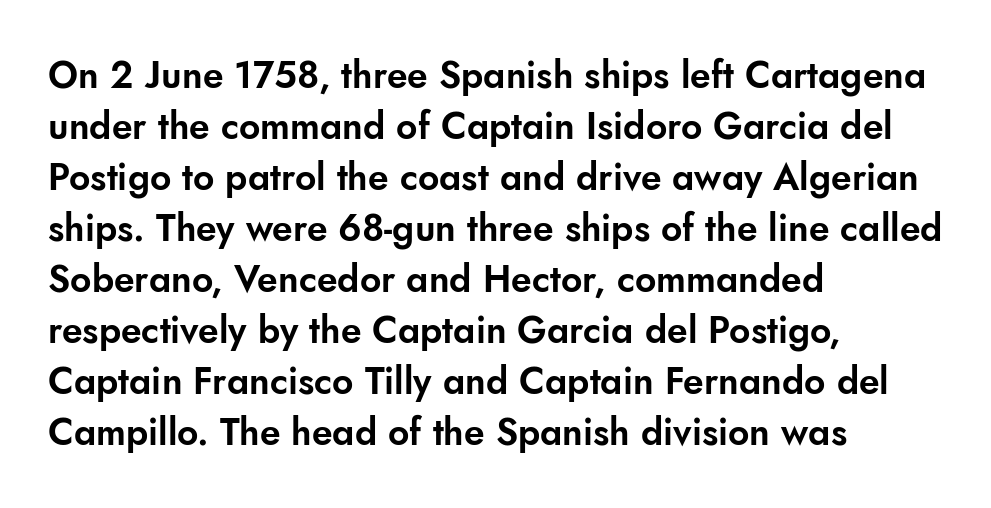
Q: Is the text italic (slanted)? A: No, it is upright.
Q: Is the typeface a serif or a sans-serif typeface? A: Sans-serif.
Q: Is the text underlined? A: No.
Q: How is the paragraph aligned? A: Left-aligned.
Q: Is the spacing between letters normal or unusually wide? A: Normal.
Q: Is the spacing between lines tight, normal or loose? A: Normal.
Q: Width (condensed, normal, or wide)? A: Normal.
Q: Stroke contrast? A: Low.
Q: x-height? A: Small.
Q: Monospaced? A: No.
